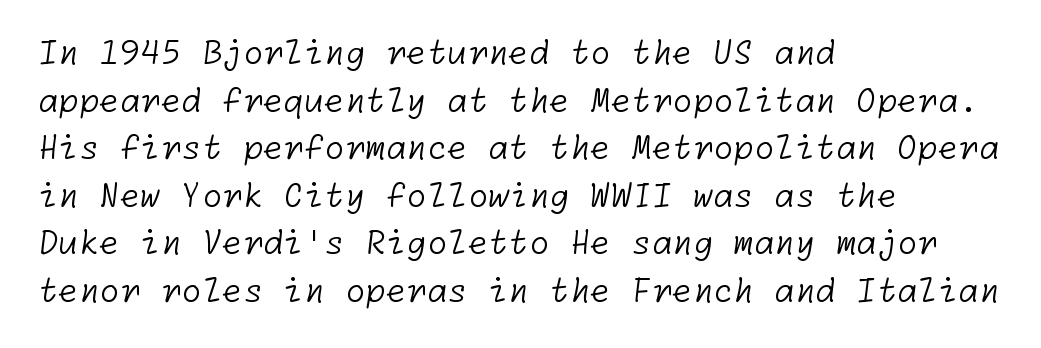
Weight: in the light-to-regular range. Compared with typical body copy, the letter spacing here is the same. The typesetter chose a ragged-right arrangement here. Has an underline been added? It has not. Classification — sans serif. Evenly set lines give the paragraph a standard silhouette.
